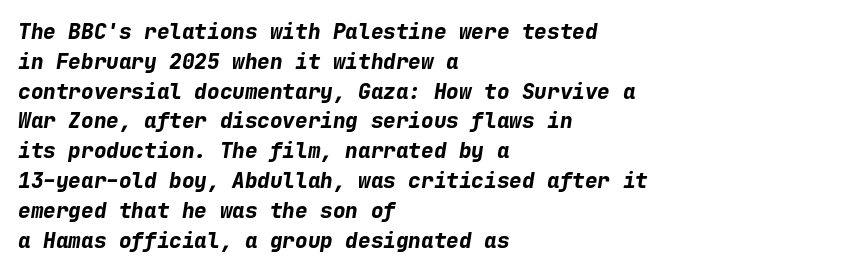
The image shows 21 px bold type, italic (leaning right); set left-aligned, normal line spacing (1.42x), normal letter spacing, not underlined.
